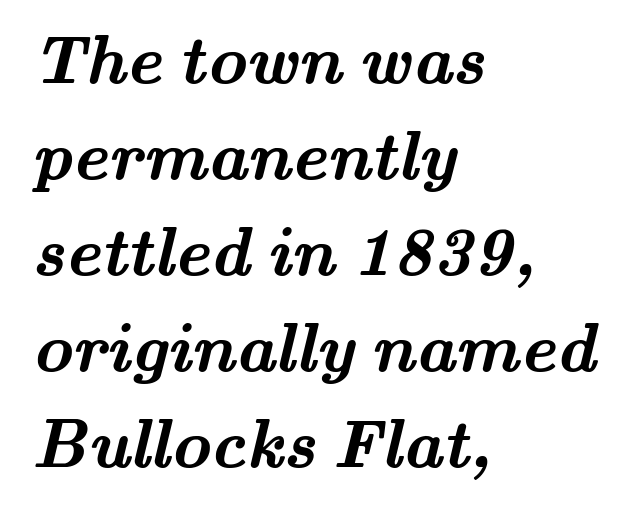
{"serif": "yes", "bold": "yes", "weight": "semibold", "width": "wide", "stroke_contrast": "medium", "x_height": "small", "monospaced": "no", "underline": "no", "align": "left", "line_spacing": "normal", "line_spacing_ratio": 1.41, "letter_spacing": "normal", "letter_spacing_em": 0.0, "glyph_px": 68}
